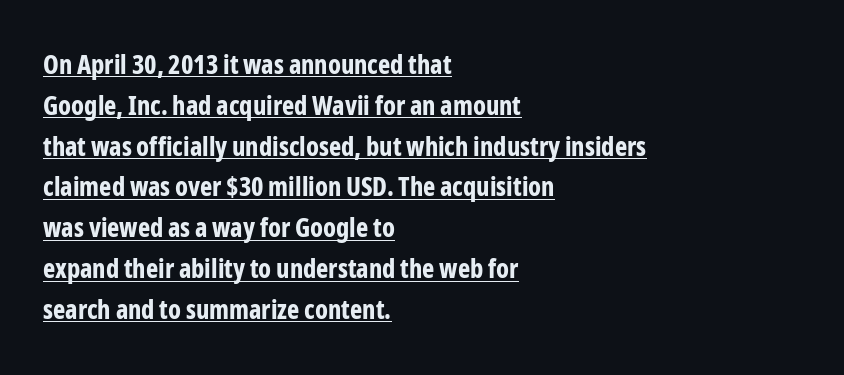
{"italic": "no", "bold": "yes", "underline": "yes", "align": "left", "line_spacing": "normal", "line_spacing_ratio": 1.57, "letter_spacing": "normal", "letter_spacing_em": 0.0, "glyph_px": 26}
